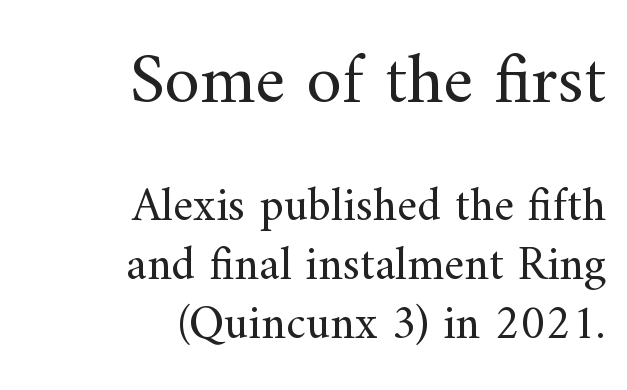
{"serif": "yes", "italic": "no", "bold": "no", "weight": "regular", "width": "normal", "stroke_contrast": "medium", "x_height": "small", "monospaced": "no", "underline": "no", "align": "right", "line_spacing_ratio": 1.22, "letter_spacing": "normal", "letter_spacing_em": 0.0, "larger_block": "first", "size_ratio": 1.5, "glyph_px": 72}
